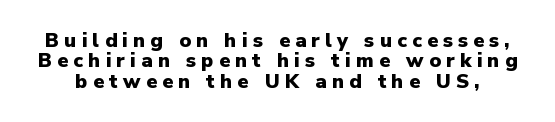
{"italic": "no", "bold": "yes", "underline": "no", "line_spacing": "tight", "line_spacing_ratio": 1.02, "letter_spacing": "wide", "letter_spacing_em": 0.26, "glyph_px": 20}
